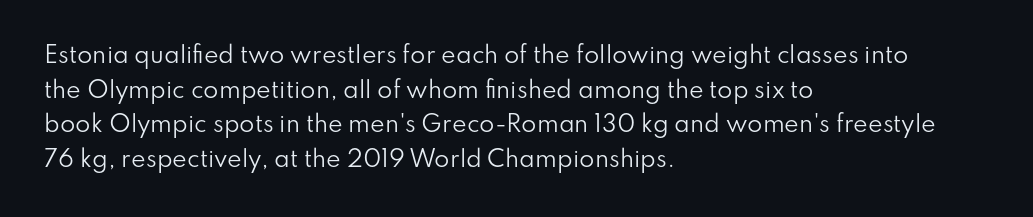
Which margin do the lines hug? The left one — the right edge is uneven. This is roman type, the default non-slanted kind. Summary of vertical rhythm: regular, with standard interline spacing. These glyphs show unthickened strokes, regular width or finer. The rendering keeps characters at their native spacing. The gap between lines stays unmarked.
